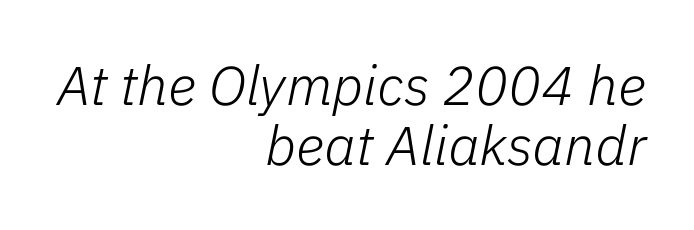
The image shows 55 px light type, italic (leaning right); set right-aligned, tight line spacing (1.1x), normal letter spacing, not underlined; low stroke contrast and a medium x-height.
